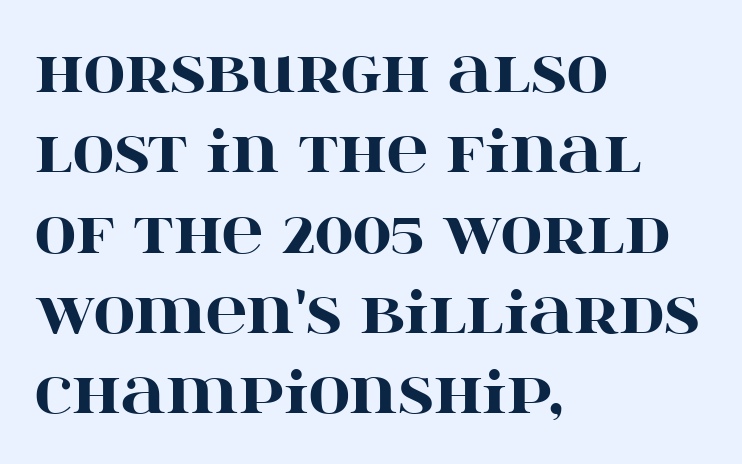
Q: Is the text bold? A: Yes.
Q: Is the text italic (slanted)? A: No, it is upright.
Q: Is the typeface a serif or a sans-serif typeface? A: Serif.
Q: Is the text underlined? A: No.
Q: How is the paragraph aligned? A: Left-aligned.
Q: Is the spacing between letters normal or unusually wide? A: Normal.
Q: Is the spacing between lines tight, normal or loose? A: Normal.
Q: Width (condensed, normal, or wide)? A: Wide.
Q: Stroke contrast? A: High.
Q: x-height? A: Large.
Q: Monospaced? A: No.
